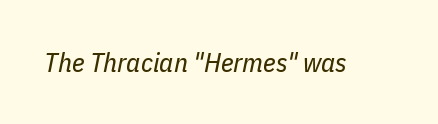
Bare-footed words on every line. Compared with a typical body face, this is equally light or lighter still. Spacing between characters is what you'd get straight out of the box. These lines were composed using italics.
